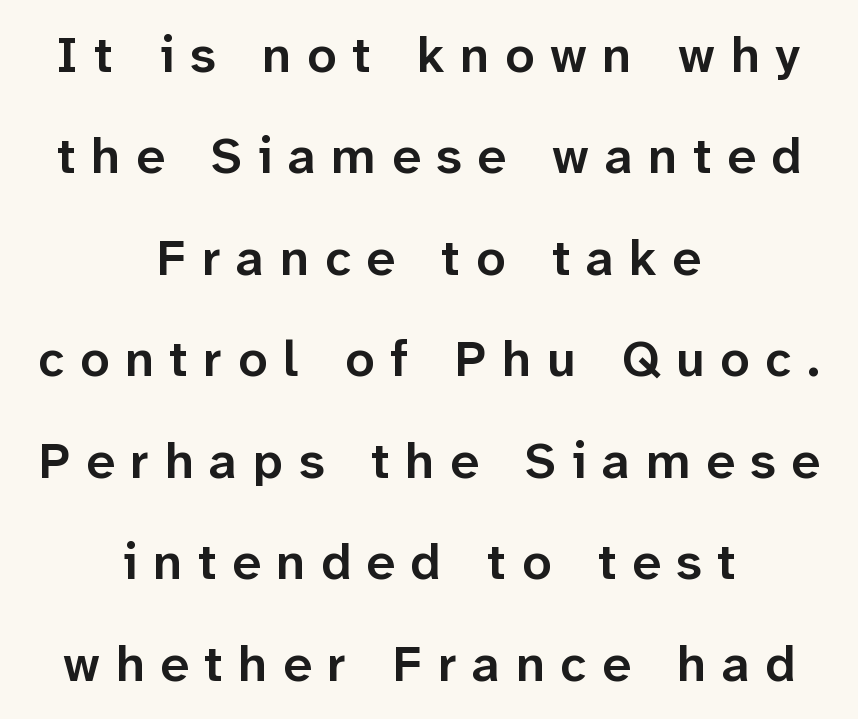
The gap between lines stays unmarked. Regarding leading, the lines here are spaced well apart. Posture: vertical. Casual observation: everything's sitting right in the middle. Typesetter's note: demi weight, one step under bold. The horizontal fit of the characters is loose and conspicuously gappy.
